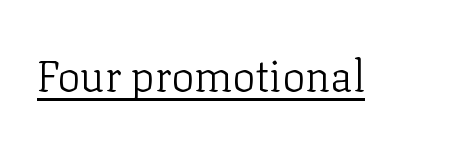
Posture: straight, roman, zero tilt. Do the characters align in a grid? No, the font is proportional. This reads as an unemphasized weight, regular at the heaviest. Is there an underline? Yes — a line sits under the letters. A typesetter would label this face a serif. The type is set solid horizontally, with unmodified tracking.
